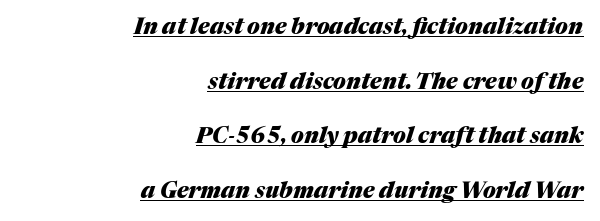
The image shows 22 px bold type, italic (leaning right); set right-aligned, loose line spacing (2.48x), normal letter spacing, underlined.
